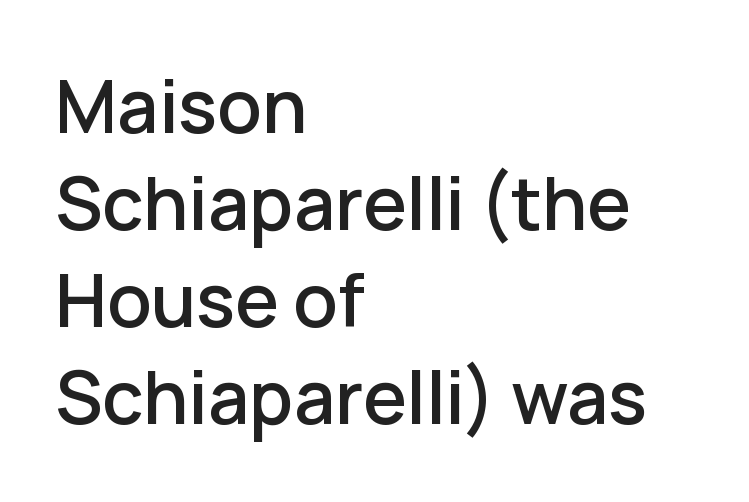
Leading matches the norm, producing a regular column. Which margin do the lines hug? The left one — the right edge is uneven. Unlike a traditional serif, this face leaves its strokes unadorned. Caption: standard tracking, unaltered. No word sits above an underline.
